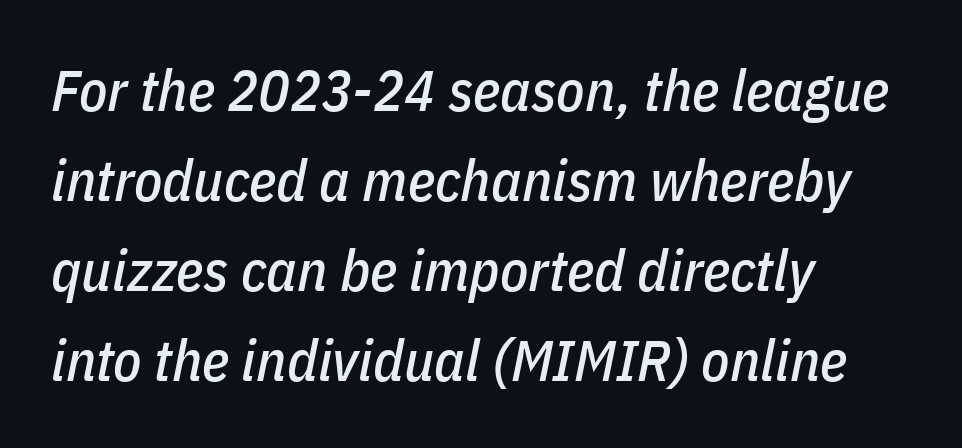
Q: Is the text italic (slanted)? A: Yes, it leans right by about 11 degrees.
Q: Is the text underlined? A: No.
Q: How is the paragraph aligned? A: Left-aligned.
Q: Is the spacing between letters normal or unusually wide? A: Normal.
Q: Is the spacing between lines tight, normal or loose? A: Normal.
Q: Width (condensed, normal, or wide)? A: Condensed.
Q: Stroke contrast? A: Low.
Q: x-height? A: Medium.
Q: Monospaced? A: No.
